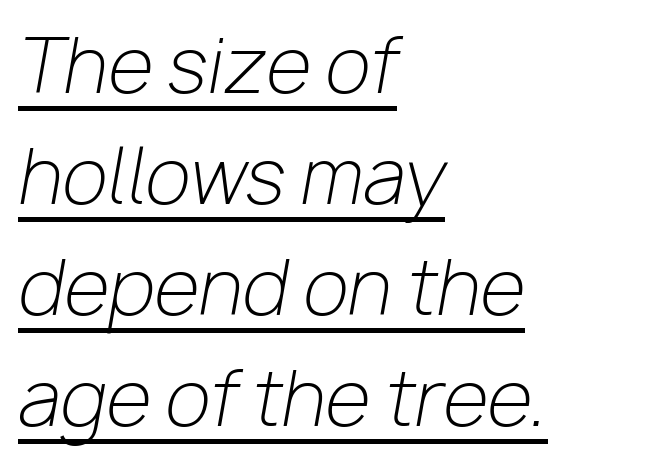
Weight: not bold — regular or lighter. Horizontal bands of white between lines are of average thickness. Do the characters align in a grid? No, the font is proportional. The setting favours the left margin, as ordinary paragraphs usually do. Quick note: underline on. This sample uses plain, unmodified letter spacing.
